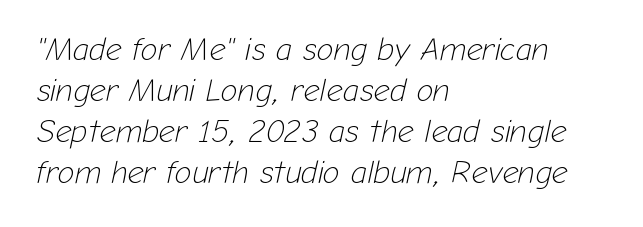
Q: Is the text bold? A: No.
Q: Is the text italic (slanted)? A: Yes, it leans right by about 12 degrees.
Q: Is the text underlined? A: No.
Q: How is the paragraph aligned? A: Left-aligned.
Q: Is the spacing between letters normal or unusually wide? A: Normal.
Q: Is the spacing between lines tight, normal or loose? A: Normal.
Q: Width (condensed, normal, or wide)? A: Normal.
Q: Stroke contrast? A: Low.
Q: x-height? A: Medium.
Q: Monospaced? A: No.
